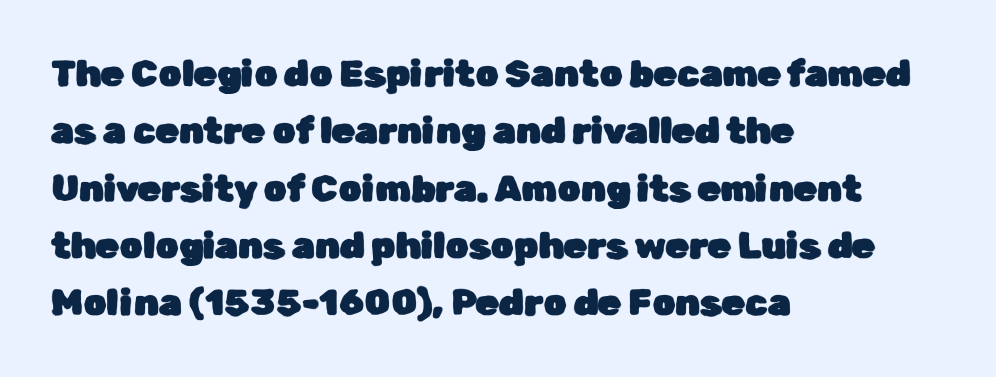
{"serif": "no", "italic": "no", "width": "normal", "stroke_contrast": "low", "x_height": "medium", "monospaced": "no", "underline": "no", "align": "left", "line_spacing": "normal", "line_spacing_ratio": 1.55, "letter_spacing": "normal", "letter_spacing_em": 0.0, "glyph_px": 37}
